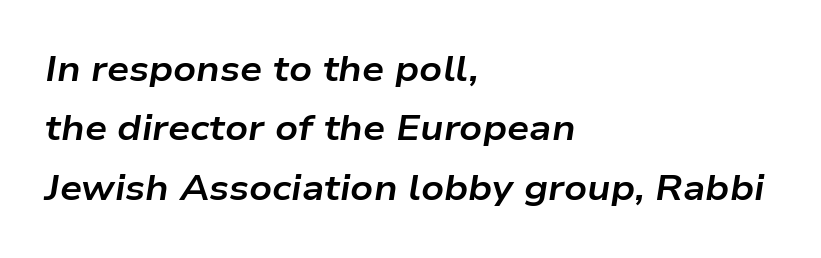
Q: Is the text bold? A: Yes.
Q: Is the text italic (slanted)? A: Yes, it leans right by about 9 degrees.
Q: Is the text underlined? A: No.
Q: How is the paragraph aligned? A: Left-aligned.
Q: Is the spacing between letters normal or unusually wide? A: Normal.
Q: Is the spacing between lines tight, normal or loose? A: Normal.
Q: Width (condensed, normal, or wide)? A: Wide.
Q: Stroke contrast? A: Low.
Q: x-height? A: Medium.
Q: Monospaced? A: No.
